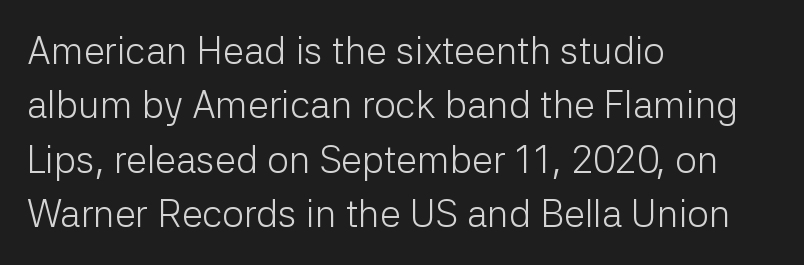
Q: Is the text bold? A: No.
Q: Is the text italic (slanted)? A: No, it is upright.
Q: Is the typeface a serif or a sans-serif typeface? A: Sans-serif.
Q: Is the text underlined? A: No.
Q: How is the paragraph aligned? A: Left-aligned.
Q: Is the spacing between letters normal or unusually wide? A: Normal.
Q: Is the spacing between lines tight, normal or loose? A: Normal.
Q: Width (condensed, normal, or wide)? A: Normal.
Q: Stroke contrast? A: Low.
Q: x-height? A: Medium.
Q: Monospaced? A: No.
